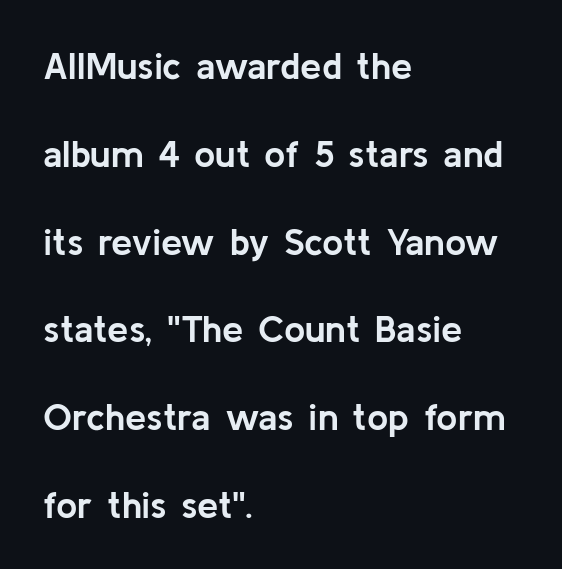
These lines were composed using upright roman letters. This sample has the flowing, uneven cadence of proportional lettering. Line starts are locked; line ends wander. Default kerning and tracking; the words read as compact shapes. Unlike a traditional serif, this face leaves its strokes unadorned. Chunky letters — that's bold for sure.
